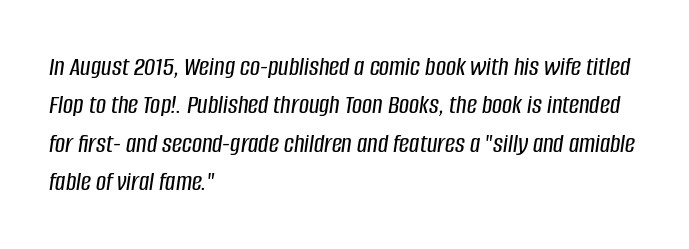
Q: Is the text italic (slanted)? A: Yes, it leans right by about 8 degrees.
Q: Is the text underlined? A: No.
Q: How is the paragraph aligned? A: Left-aligned.
Q: Is the spacing between letters normal or unusually wide? A: Normal.
Q: Is the spacing between lines tight, normal or loose? A: Normal.
Q: Width (condensed, normal, or wide)? A: Condensed.
Q: Stroke contrast? A: Low.
Q: x-height? A: Large.
Q: Monospaced? A: No.
